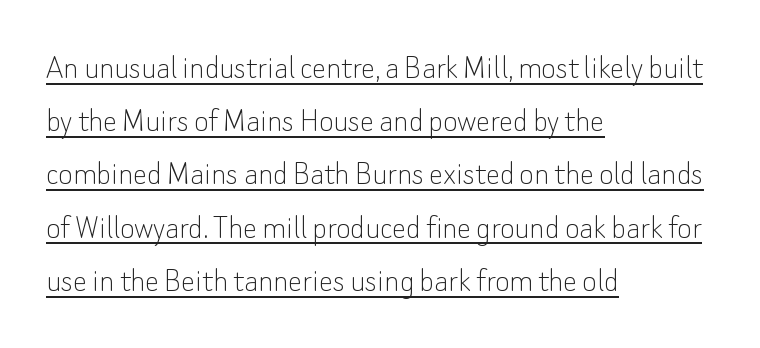
The rendering anchors every line to the left-hand side. How are the letters spaced? Ordinarily, with no added tracking. If you measured baseline to baseline, you'd find a middling distance. The passage shown is typeset with a sans-serif family. If you drew a line through each stem, it would be perfectly vertical.
